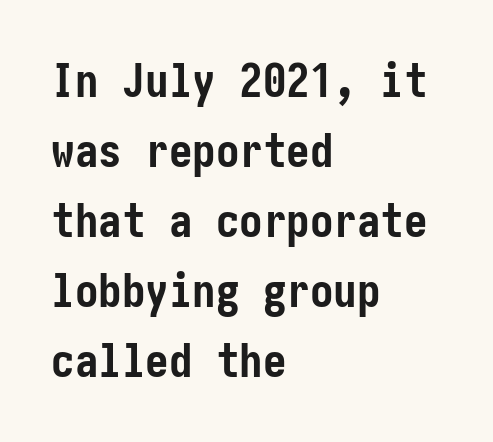
A roman cut, with each character standing at attention. Bare-footed words on every line. The gaps between neighbouring characters are ordinary and unremarkable. These lines are composed in type without serifs. Heavy-handed strokes throughout: this text is bold. Which margin do the lines hug? The left one — the right edge is uneven.
